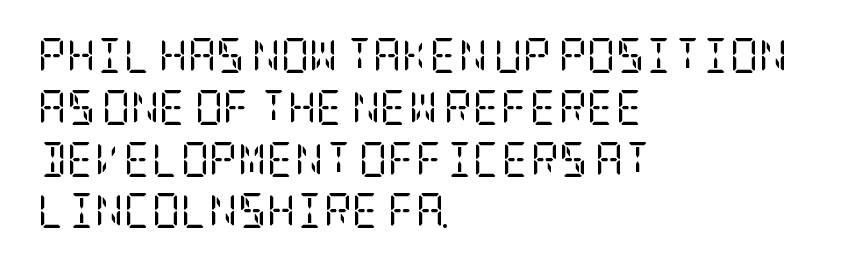
Q: Is the text bold? A: No.
Q: Is the text italic (slanted)? A: No, it is upright.
Q: Is the typeface a serif or a sans-serif typeface? A: Serif.
Q: Is the text underlined? A: No.
Q: How is the paragraph aligned? A: Left-aligned.
Q: Is the spacing between letters normal or unusually wide? A: Normal.
Q: Is the spacing between lines tight, normal or loose? A: Normal.
Q: Width (condensed, normal, or wide)? A: Condensed.
Q: Stroke contrast? A: Low.
Q: x-height? A: Large.
